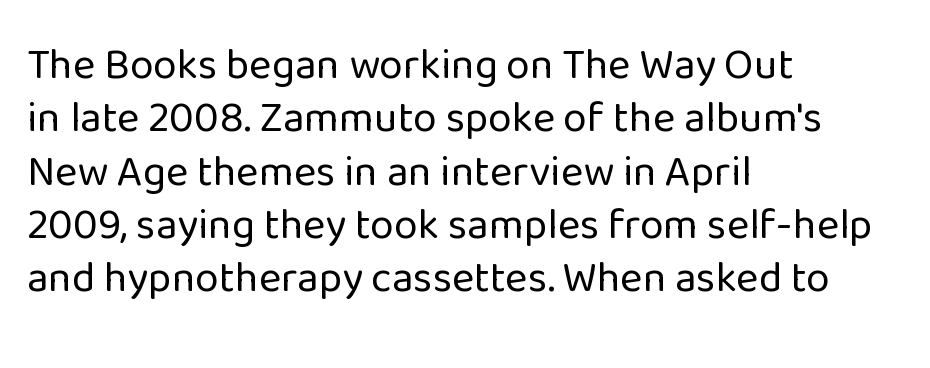
Only glyphs here, with clear space below each row. A sans-serif font was chosen for this passage. What stands out about the letter spacing? Nothing — it is the standard amount. On a weight scale, this lands at 450 or below. If you drew a ruler down the left edge, every line would touch it. Spacing verdict: proportional, widths tailored to each character.
